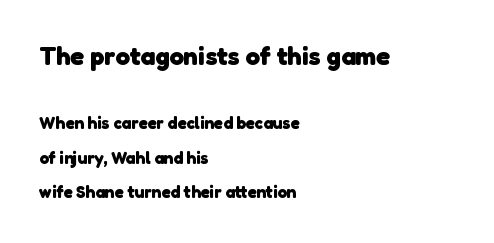
Q: Is the text bold? A: Yes.
Q: Is the text underlined? A: No.
Q: How is the paragraph aligned? A: Left-aligned.
Q: Is the spacing between letters normal or unusually wide? A: Normal.
Q: Is the spacing between lines tight, normal or loose? A: Loose.
Q: Which block of text is set in a larger size, the first (top) or the second (bottom)? A: The first (top) one.
